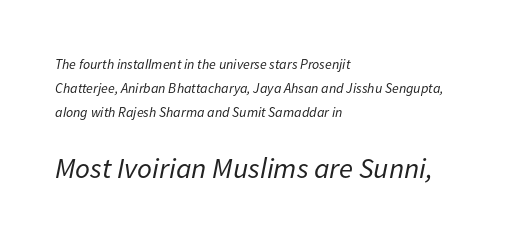
Compared with ordinary roman type, these characters are visibly tilted. Descenders hang freely into open space. Proportional: the letters do not fall into vertical columns. The letterforms sit shoulder to shoulder at normal distance. The setting favours the left margin, as ordinary paragraphs usually do. You get the small type first, then a jump to larger type.
